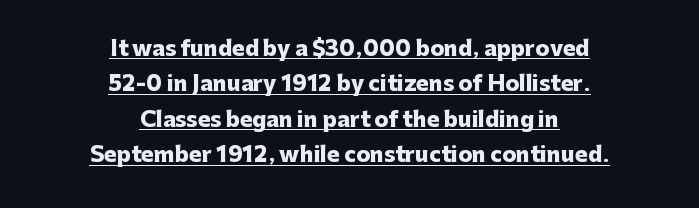
The image shows 21 px bold type, upright; set centered, normal line spacing (1.69x), normal letter spacing, underlined.
